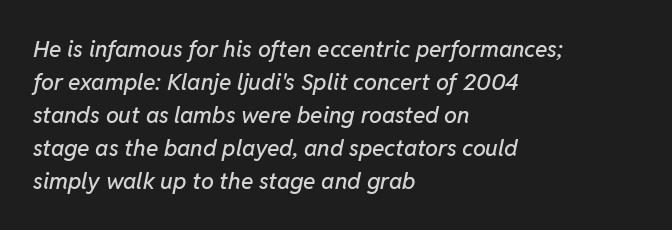
Q: Is the text italic (slanted)? A: Yes, it leans right by about 11 degrees.
Q: Is the text underlined? A: No.
Q: How is the paragraph aligned? A: Left-aligned.
Q: Is the spacing between letters normal or unusually wide? A: Normal.
Q: Is the spacing between lines tight, normal or loose? A: Normal.
